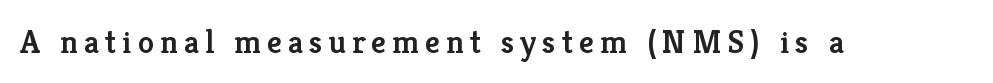
The image shows 33 px semibold serif type, upright; set not underlined; low stroke contrast and a medium x-height.
